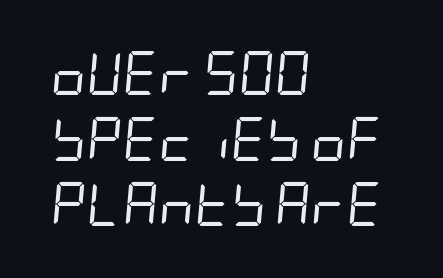
Q: Is the text bold? A: No.
Q: Is the text italic (slanted)? A: Yes, it leans right by about 5 degrees.
Q: Is the text underlined? A: No.
Q: How is the paragraph aligned? A: Left-aligned.
Q: Is the spacing between letters normal or unusually wide? A: Normal.
Q: Is the spacing between lines tight, normal or loose? A: Normal.
Q: Width (condensed, normal, or wide)? A: Condensed.
Q: Stroke contrast? A: Low.
Q: x-height? A: Large.
